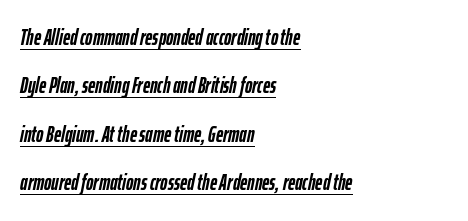
These lines were composed using italics. Does a line run under the words? Yes, clearly. Horizontally, the lines are justified to the leading edge only. Interline gaps are noticeably wide in this sample. Honestly, the letter spacing is just normal — you wouldn't notice it. The characters look thick and weighty, a clear bold.
